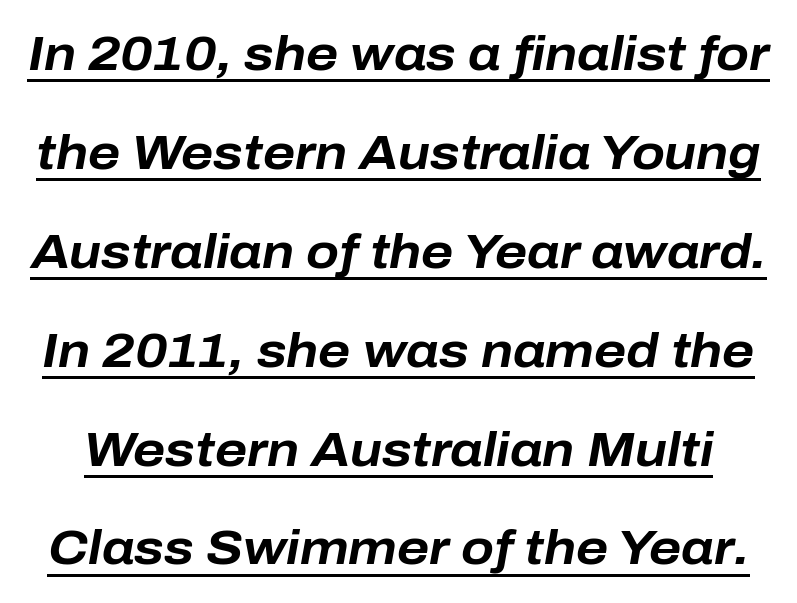
The image shows 48 px bold type, italic (leaning right); set loose line spacing (2.06x), normal letter spacing, underlined; low stroke contrast and a medium x-height.
